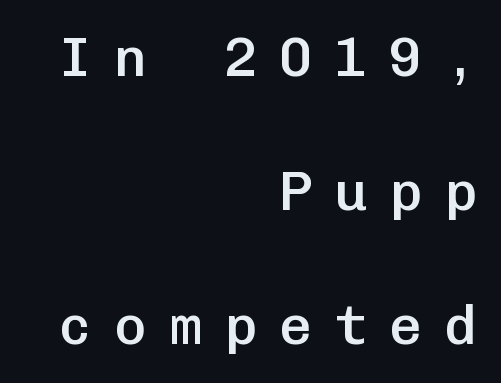
The ragged edge is on the left, which tells us the setting is flush right. Stems and bowls a touch heavier than normal — semibold. Italic? Not at all — the glyphs are vertical. Whoever set this chose breathing room over compactness in the vertical rhythm.
